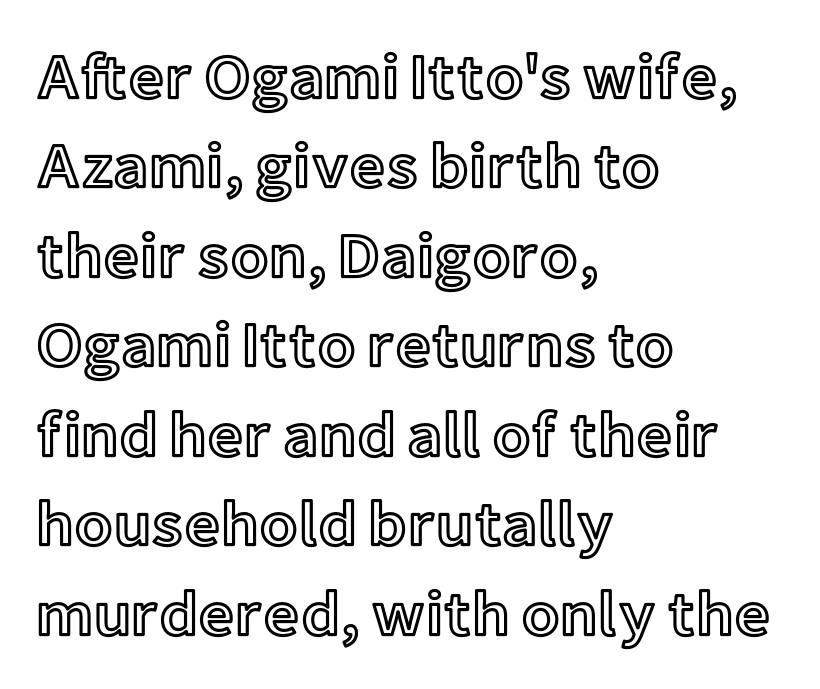
{"italic": "no", "width": "normal", "x_height": "medium", "monospaced": "no", "underline": "no", "align": "left", "line_spacing": "normal", "line_spacing_ratio": 1.42, "letter_spacing": "normal", "letter_spacing_em": 0.0, "glyph_px": 63}
